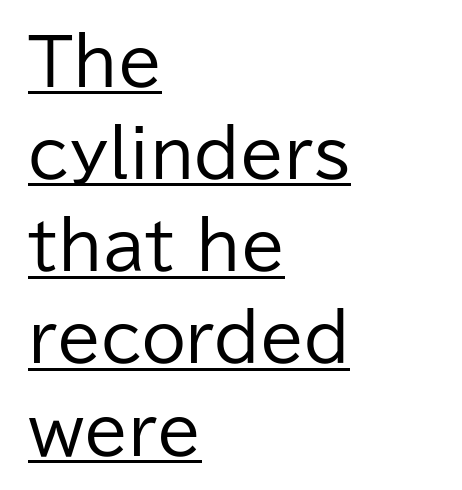
{"serif": "no", "italic": "no", "bold": "no", "weight": "regular", "width": "normal", "stroke_contrast": "low", "x_height": "medium", "monospaced": "no", "underline": "yes", "align": "left", "line_spacing": "normal", "line_spacing_ratio": 1.44, "letter_spacing": "normal", "letter_spacing_em": 0.0, "glyph_px": 64}
